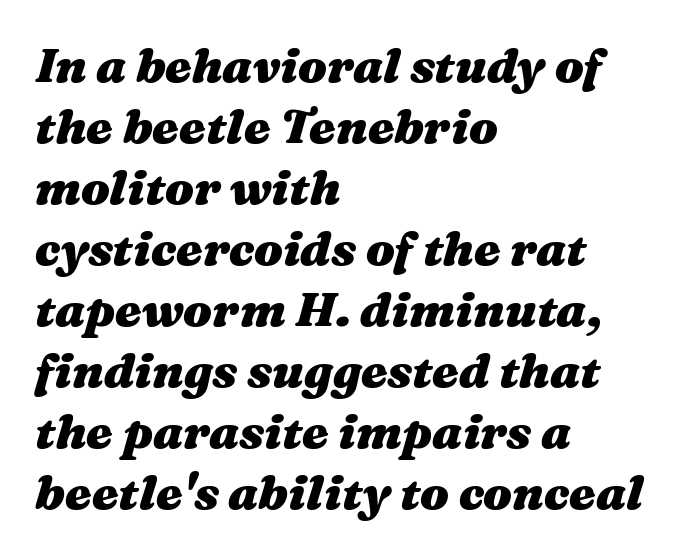
In CSS terms this would be text-align: left. In terms of weight, the rendering is a true, heavy bold. Nobody touched the tracking dial on this one. One glance says typical: line gaps are just what's usual. Quick note: underline off.
